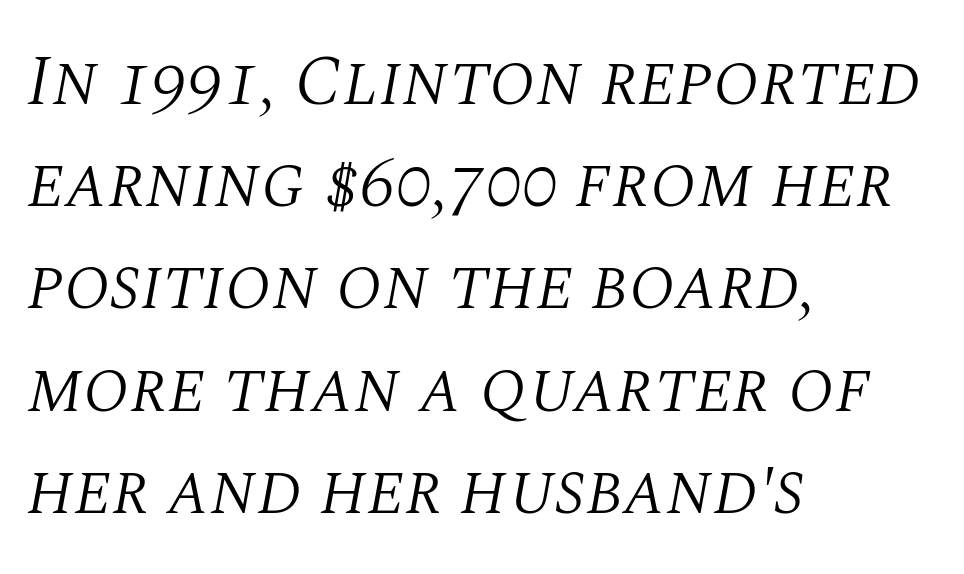
Rule under the text: the space is simply empty. Note: serifs present on the glyphs. Horizontally, the lines are justified to the leading edge only. Is there much room between lines? A standard amount, neither cramped nor airy. Is this a fixed-width face? No — the glyphs have proportional, varying widths.
